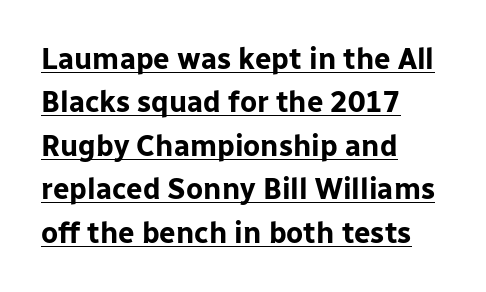
Q: Is the text bold? A: Yes.
Q: Is the text italic (slanted)? A: No, it is upright.
Q: Is the typeface a serif or a sans-serif typeface? A: Sans-serif.
Q: Is the text underlined? A: Yes.
Q: How is the paragraph aligned? A: Left-aligned.
Q: Is the spacing between letters normal or unusually wide? A: Normal.
Q: Is the spacing between lines tight, normal or loose? A: Normal.
Q: Width (condensed, normal, or wide)? A: Normal.
Q: Stroke contrast? A: Low.
Q: x-height? A: Medium.
Q: Monospaced? A: No.
